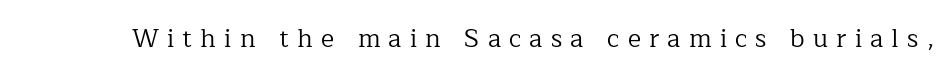
The image shows 25 px text type, upright; set unusually wide letter spacing (+0.33 em), not underlined.
